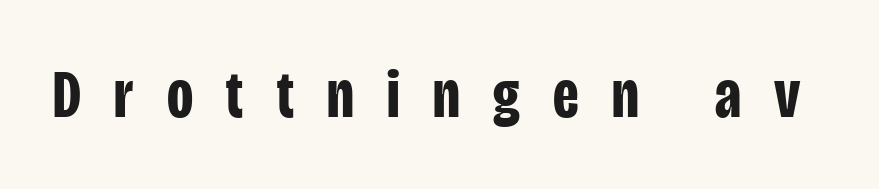
The letters advance in unequal steps, a hallmark of proportional type. These lines have a slow, spaced-out rhythm from letter to letter. The specimen reads as upright at a glance. Each letter's strokes conclude bluntly, with no projecting serifs.
